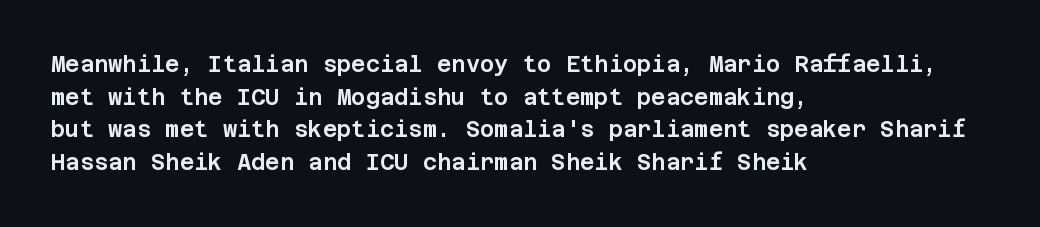
The string is rendered with underlining switched off. Successive baselines arrive at the customary interval. The paragraph shown leans on its left margin. Do the letters lean? They stand straight. The passage shown has conventional tracking throughout.
